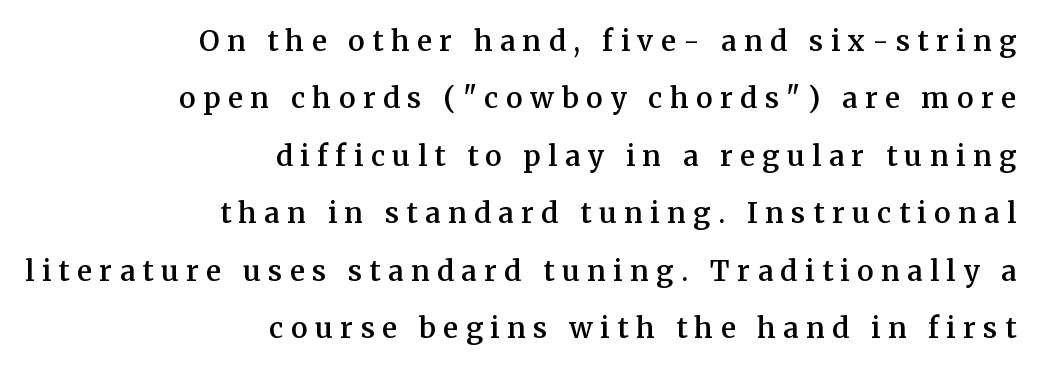
Q: Is the text bold? A: Semi-bold.
Q: Is the text italic (slanted)? A: No, it is upright.
Q: Is the typeface a serif or a sans-serif typeface? A: Serif.
Q: Is the text underlined? A: No.
Q: How is the paragraph aligned? A: Right-aligned.
Q: Is the spacing between letters normal or unusually wide? A: Unusually wide.
Q: Is the spacing between lines tight, normal or loose? A: Loose.
Q: Width (condensed, normal, or wide)? A: Normal.
Q: Stroke contrast? A: Medium.
Q: x-height? A: Medium.
Q: Monospaced? A: No.
